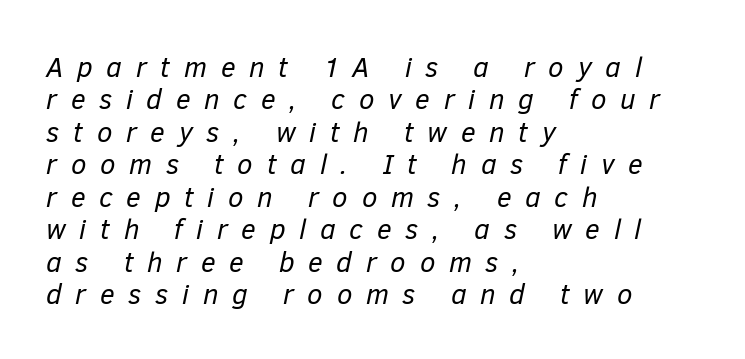
The image shows 28 px regular-weight type, italic (leaning right); set left-aligned, line spacing 1.16x, unusually wide letter spacing (+0.49 em), not underlined; low stroke contrast and a medium x-height.
